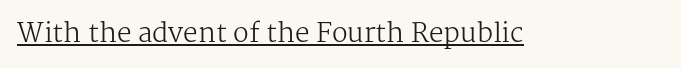
{"italic": "no", "bold": "no", "underline": "yes", "letter_spacing": "normal", "letter_spacing_em": 0.0, "glyph_px": 26}
